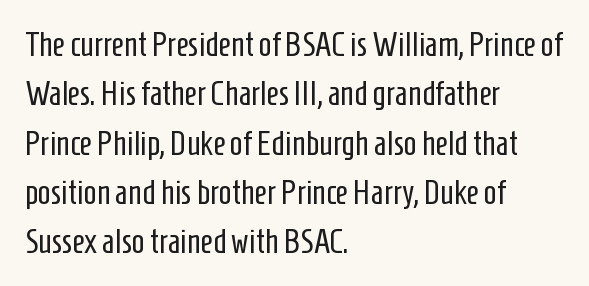
{"serif": "no", "italic": "no", "bold": "no", "weight": "regular", "width": "condensed", "stroke_contrast": "low", "x_height": "medium", "monospaced": "no", "underline": "no", "align": "left", "line_spacing": "normal", "line_spacing_ratio": 1.45, "letter_spacing": "normal", "letter_spacing_em": 0.0, "glyph_px": 34}
